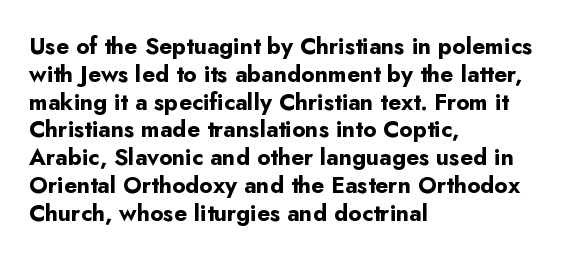
Q: Is the text bold? A: Yes.
Q: Is the text italic (slanted)? A: No, it is upright.
Q: Is the text underlined? A: No.
Q: How is the paragraph aligned? A: Left-aligned.
Q: Is the spacing between letters normal or unusually wide? A: Normal.
